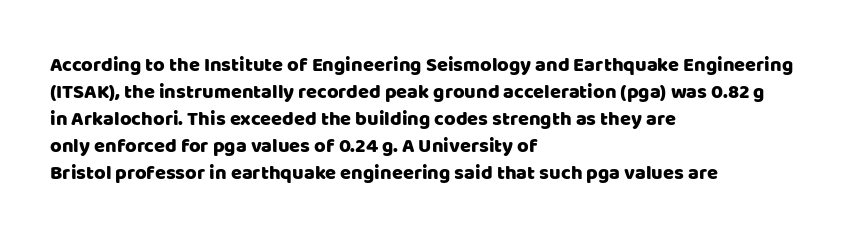
One-word summary of the alignment: left. The words here are not underlined. The passage shown stacks its lines at a standard gap. These lines were composed using upright roman letters.
